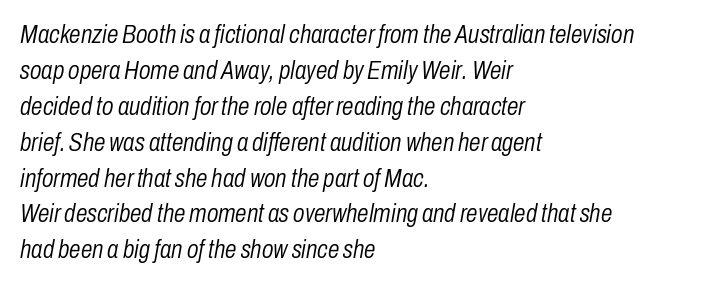
It's the slanting kind of type. No heavy texture on the line: the type isn't bold. Words appear dense and cohesive because spacing is normal. This block has exactly the height ordinary leading produces. Horizontally, the lines are justified to the leading edge only. The gap between lines stays unmarked.
